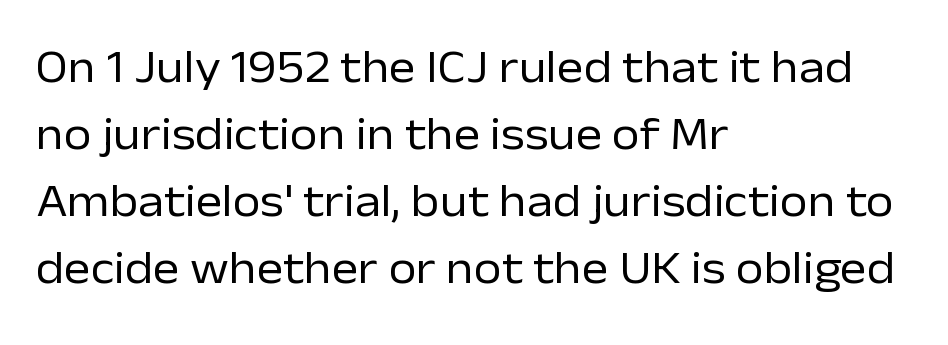
{"serif": "no", "italic": "no", "bold": "no", "weight": "regular", "width": "normal", "stroke_contrast": "low", "x_height": "medium", "monospaced": "no", "underline": "no", "align": "left", "line_spacing": "normal", "line_spacing_ratio": 1.49, "letter_spacing": "normal", "letter_spacing_em": 0.0, "glyph_px": 45}
